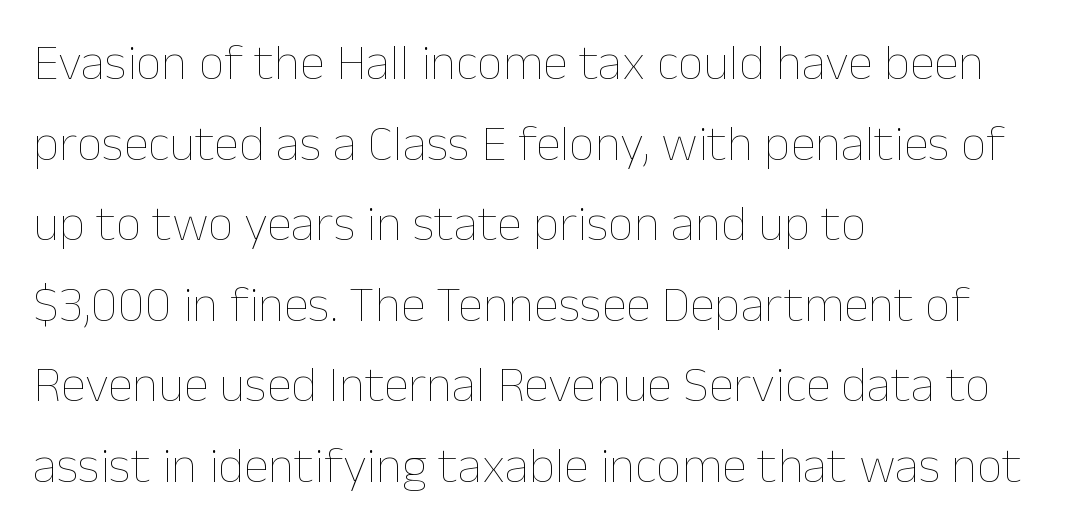
The words here are not underlined. Is this a fixed-width face? No — the glyphs have proportional, varying widths. Horizontal bands of white between lines are of average thickness. A typesetter would mark this as roman, not italic. Words appear dense and cohesive because spacing is normal.
